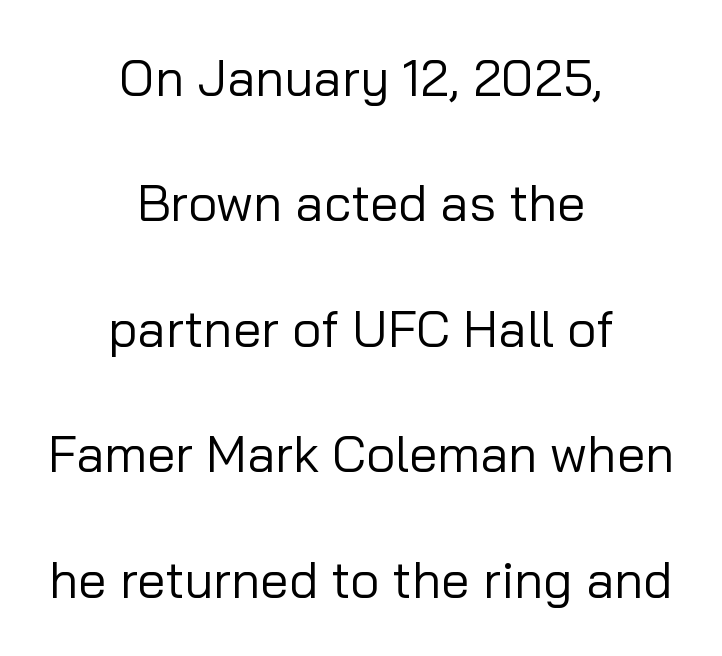
Q: Is the text bold? A: No.
Q: Is the text italic (slanted)? A: No, it is upright.
Q: Is the typeface a serif or a sans-serif typeface? A: Sans-serif.
Q: Is the text underlined? A: No.
Q: How is the paragraph aligned? A: Centered.
Q: Is the spacing between letters normal or unusually wide? A: Normal.
Q: Is the spacing between lines tight, normal or loose? A: Loose.
Q: Width (condensed, normal, or wide)? A: Normal.
Q: Stroke contrast? A: Low.
Q: x-height? A: Medium.
Q: Monospaced? A: No.
